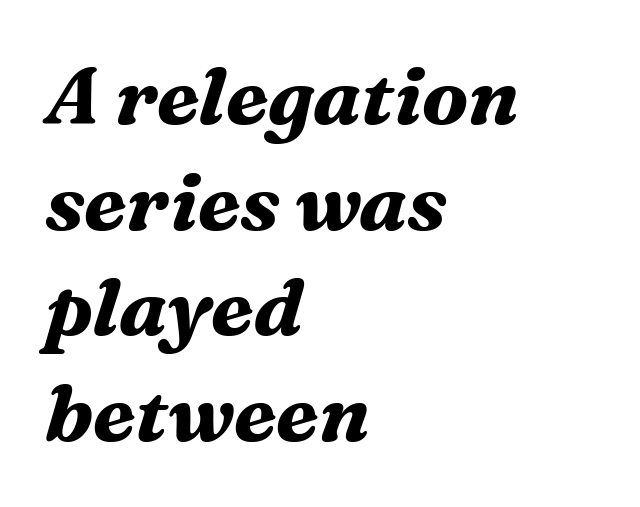
Q: Is the text bold? A: Yes.
Q: Is the text italic (slanted)? A: Yes, it leans right by about 16 degrees.
Q: Is the typeface a serif or a sans-serif typeface? A: Serif.
Q: Is the text underlined? A: No.
Q: How is the paragraph aligned? A: Left-aligned.
Q: Is the spacing between letters normal or unusually wide? A: Normal.
Q: Is the spacing between lines tight, normal or loose? A: Normal.
Q: Width (condensed, normal, or wide)? A: Normal.
Q: Stroke contrast? A: Medium.
Q: x-height? A: Medium.
Q: Monospaced? A: No.
